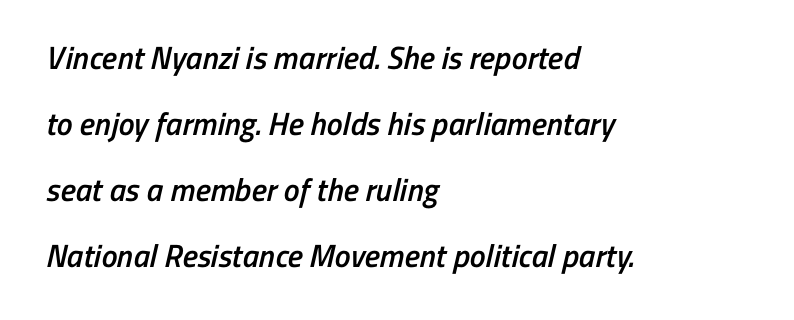
{"serif": "no", "bold": "semi", "weight": "semibold", "width": "condensed", "stroke_contrast": "low", "x_height": "medium", "monospaced": "no", "underline": "no", "align": "left", "line_spacing": "loose", "line_spacing_ratio": 2.06, "letter_spacing": "normal", "letter_spacing_em": 0.0, "glyph_px": 32}
